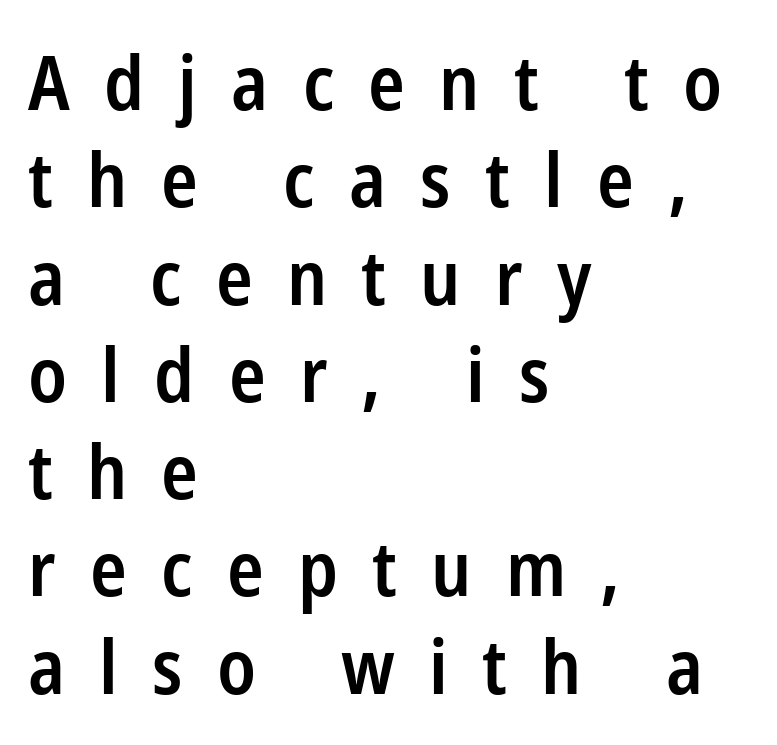
{"serif": "no", "italic": "no", "bold": "semi", "weight": "semibold", "width": "condensed", "stroke_contrast": "low", "x_height": "medium", "monospaced": "no", "underline": "no", "align": "left", "line_spacing": "normal", "line_spacing_ratio": 1.28, "letter_spacing": "wide", "letter_spacing_em": 0.45, "glyph_px": 76}
